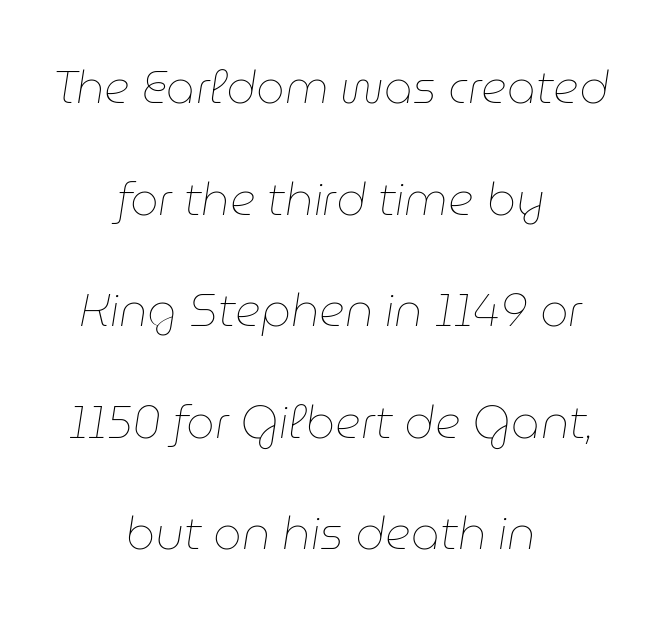
Compared with ordinary roman type, these characters are visibly tilted. Rows of type keep a wide berth in the vertical direction. A typesetter would call this proportional, since set widths differ per character. Horizontal alignment here is central, giving a formal, balanced look. Beneath every word, the page is bare.
